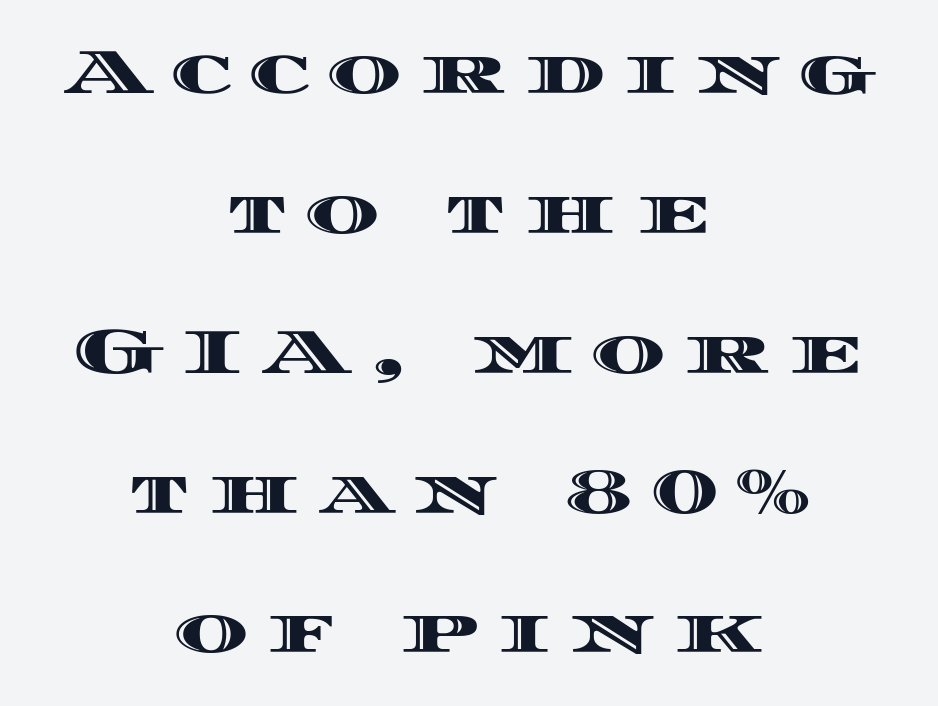
Q: Is the text italic (slanted)? A: No, it is upright.
Q: Is the text underlined? A: No.
Q: How is the paragraph aligned? A: Centered.
Q: Is the spacing between letters normal or unusually wide? A: Unusually wide.
Q: Is the spacing between lines tight, normal or loose? A: Loose.
Q: Width (condensed, normal, or wide)? A: Wide.
Q: x-height? A: Large.
Q: Monospaced? A: No.
